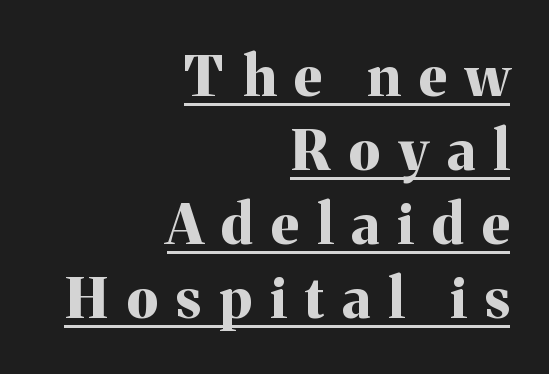
Q: Is the text bold? A: Yes.
Q: Is the text italic (slanted)? A: No, it is upright.
Q: Is the typeface a serif or a sans-serif typeface? A: Serif.
Q: Is the text underlined? A: Yes.
Q: How is the paragraph aligned? A: Right-aligned.
Q: Is the spacing between letters normal or unusually wide? A: Unusually wide.
Q: Is the spacing between lines tight, normal or loose? A: Normal.
Q: Width (condensed, normal, or wide)? A: Normal.
Q: Stroke contrast? A: Medium.
Q: x-height? A: Medium.
Q: Monospaced? A: No.
